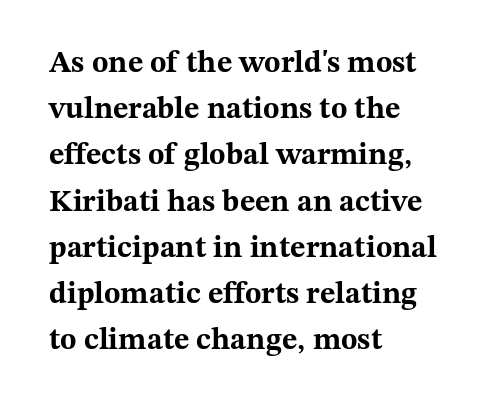
The image shows 30 px bold, wide serif type, upright; set left-aligned, normal line spacing (1.54x), normal letter spacing, not underlined; medium stroke contrast and a medium x-height.
